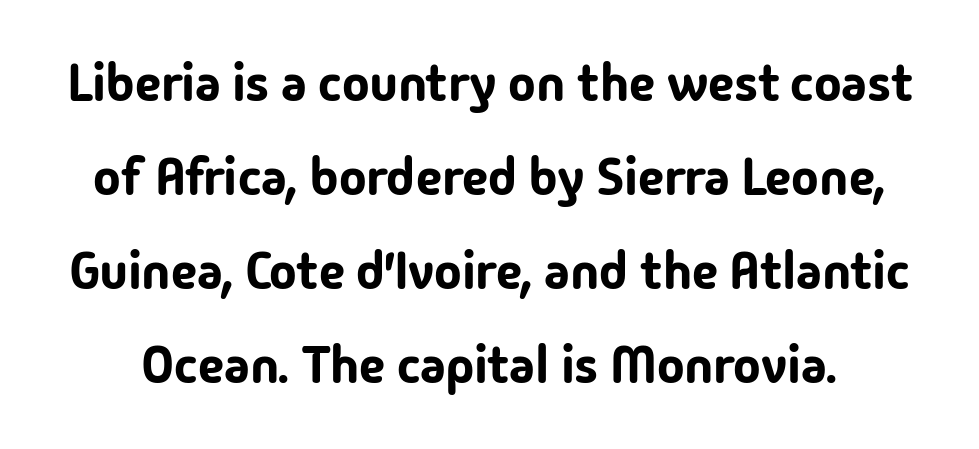
The image shows 52 px sans-serif type, upright; set line spacing 1.81x, normal letter spacing, not underlined; low stroke contrast and a medium x-height.
